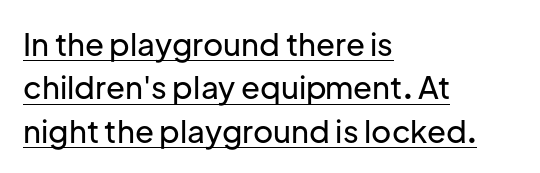
Beneath each row of characters lies a ruled line. Every row of glyphs begins at an identical x-position on the left. Tracking value appears to be zero — textbook default spacing. If you measured baseline to baseline, you'd find a middling distance.
